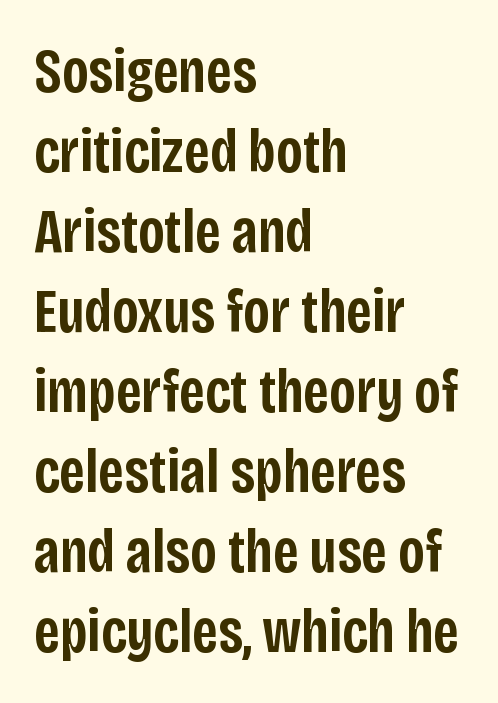
{"serif": "no", "italic": "no", "bold": "semi", "weight": "semibold", "width": "condensed", "stroke_contrast": "low", "x_height": "large", "monospaced": "no", "underline": "no", "align": "left", "line_spacing": "normal", "line_spacing_ratio": 1.29, "letter_spacing": "normal", "letter_spacing_em": 0.0, "glyph_px": 62}
